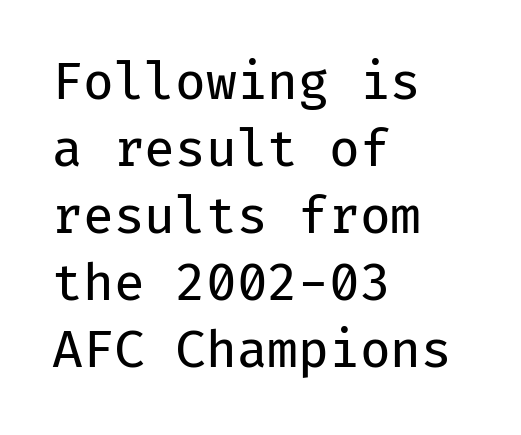
The line-height multiplier appears to be the usual default. Type style note: lacks serifs. Does the copy run flush right? No — it runs flush left. Monospaced: the letters line up in strict vertical columns. When letters stand straight like this, we call the style roman or upright.
